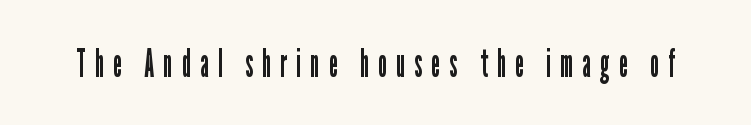
Posture: upright roman. Look at the tracking — it's clearly loosened, letters drifting apart. Weight: in the light-to-regular range. The letters carry no serifs — their stems end cleanly without finishing strokes.
